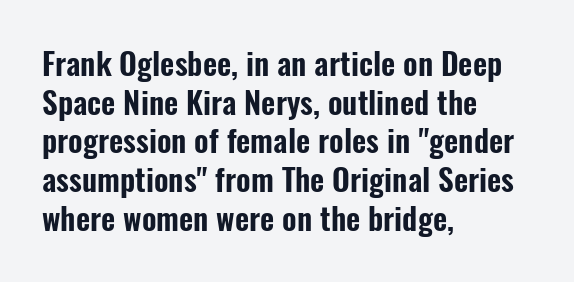
{"serif": "no", "italic": "no", "width": "condensed", "stroke_contrast": "low", "x_height": "medium", "monospaced": "no", "underline": "no", "align": "left", "line_spacing": "normal", "line_spacing_ratio": 1.25, "letter_spacing": "normal", "letter_spacing_em": 0.0, "glyph_px": 31}
